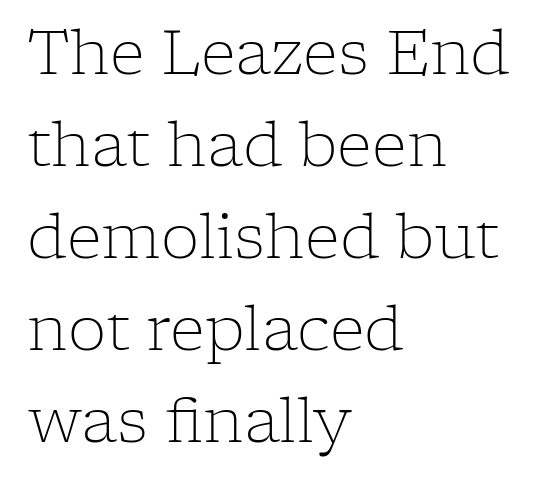
Q: Is the text bold? A: No.
Q: Is the text italic (slanted)? A: No, it is upright.
Q: Is the typeface a serif or a sans-serif typeface? A: Serif.
Q: Is the text underlined? A: No.
Q: How is the paragraph aligned? A: Left-aligned.
Q: Is the spacing between letters normal or unusually wide? A: Normal.
Q: Is the spacing between lines tight, normal or loose? A: Normal.
Q: Width (condensed, normal, or wide)? A: Normal.
Q: Stroke contrast? A: Low.
Q: x-height? A: Medium.
Q: Monospaced? A: No.
